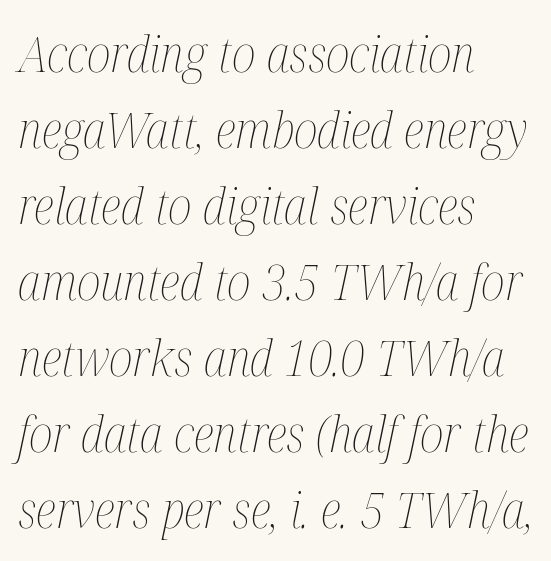
The image shows 50 px thin, condensed type, italic (leaning right); set left-aligned, normal line spacing (1.52x), normal letter spacing, not underlined; medium stroke contrast and a medium x-height.
